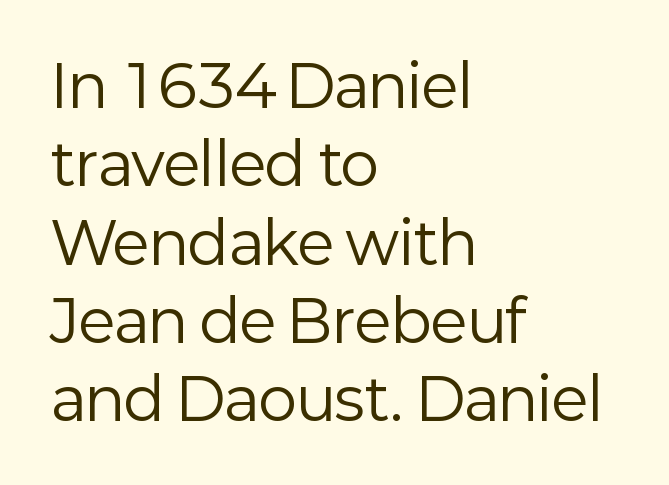
Every stem runs plumb, perpendicular to the baseline. The face used here is proportionally spaced, like ordinary book or web type. The lines sit at an ordinary, default distance from one another. The text block is weighted toward the left margin, trailing off unevenly rightward.
